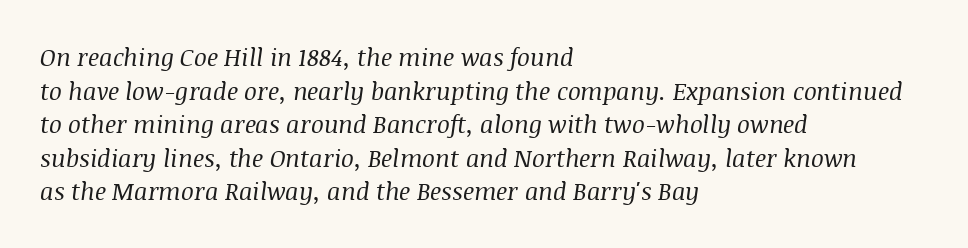
Q: Is the text bold? A: No.
Q: Is the text italic (slanted)? A: Yes, it leans right by about 8 degrees.
Q: Is the text underlined? A: No.
Q: How is the paragraph aligned? A: Left-aligned.
Q: Is the spacing between letters normal or unusually wide? A: Normal.
Q: Is the spacing between lines tight, normal or loose? A: Normal.
